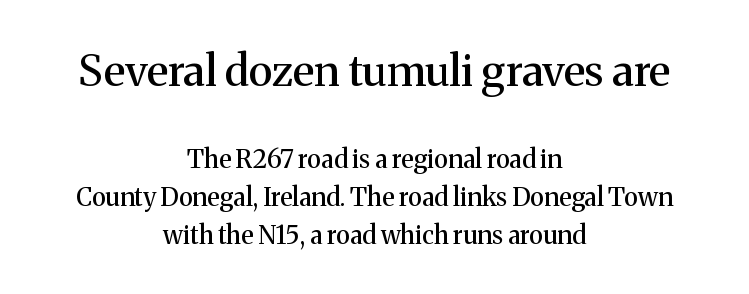
{"serif": "yes", "italic": "no", "width": "normal", "stroke_contrast": "medium", "x_height": "medium", "monospaced": "no", "underline": "no", "align": "center", "line_spacing": "normal", "line_spacing_ratio": 1.52, "letter_spacing": "normal", "letter_spacing_em": 0.0, "larger_block": "first", "size_ratio": 1.72, "glyph_px": 43}
